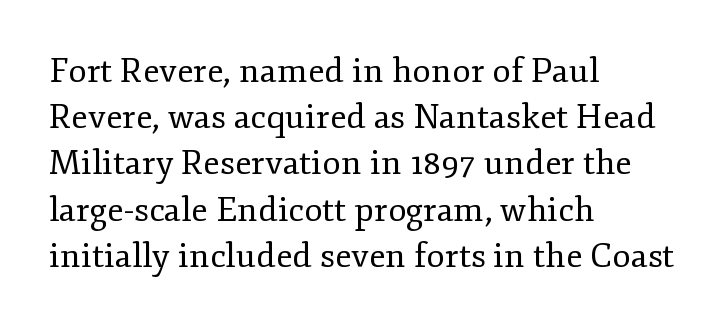
{"serif": "yes", "italic": "no", "bold": "no", "weight": "regular", "width": "normal", "stroke_contrast": "low", "x_height": "small", "monospaced": "no", "underline": "no", "align": "left", "line_spacing": "normal", "line_spacing_ratio": 1.36, "letter_spacing": "normal", "letter_spacing_em": 0.0, "glyph_px": 34}
